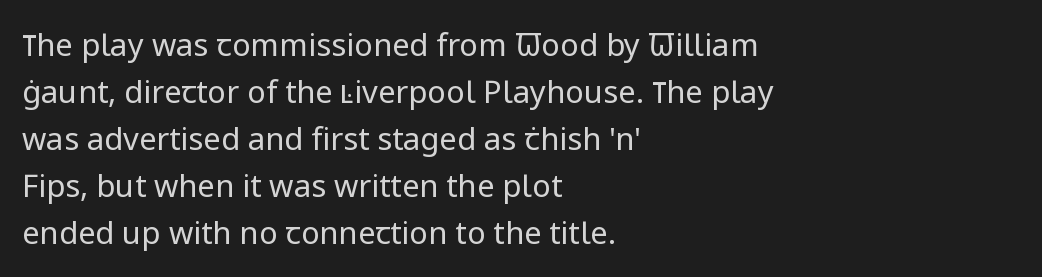
The image shows 31 px regular-weight sans-serif type, upright; set left-aligned, normal line spacing (1.52x), normal letter spacing, not underlined; low stroke contrast and a medium x-height.
